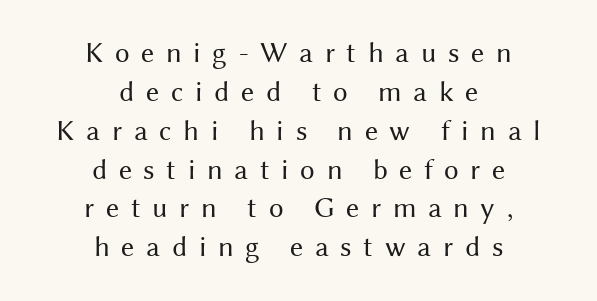
The image shows 29 px regular-weight sans-serif type, upright; set centered, normal line spacing (1.34x), unusually wide letter spacing (+0.4 em), not underlined; medium stroke contrast and a medium x-height.
